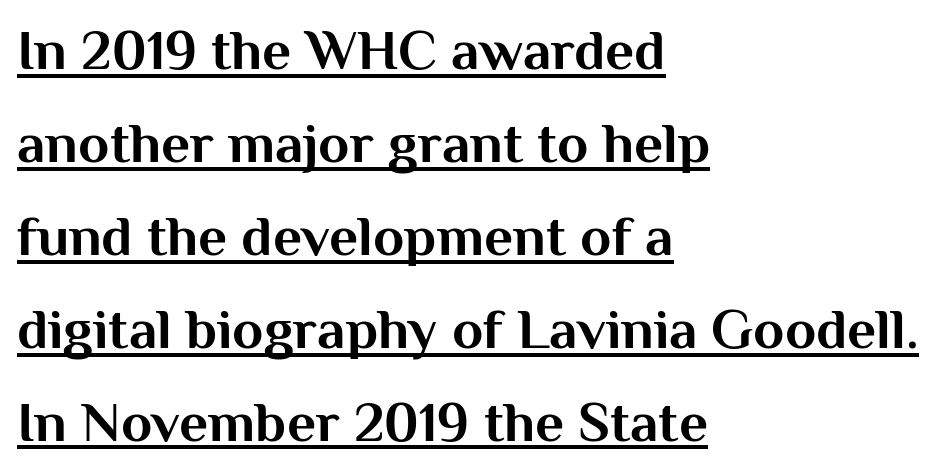
Q: Is the text bold? A: Yes.
Q: Is the text italic (slanted)? A: No, it is upright.
Q: Is the typeface a serif or a sans-serif typeface? A: Sans-serif.
Q: Is the text underlined? A: Yes.
Q: How is the paragraph aligned? A: Left-aligned.
Q: Is the spacing between letters normal or unusually wide? A: Normal.
Q: Is the spacing between lines tight, normal or loose? A: Normal.
Q: Width (condensed, normal, or wide)? A: Normal.
Q: Stroke contrast? A: Medium.
Q: x-height? A: Medium.
Q: Monospaced? A: No.
